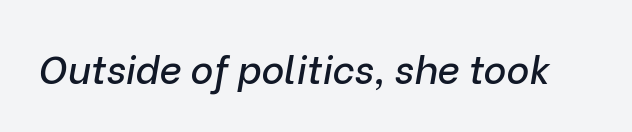
Honestly, the letter spacing is just normal — you wouldn't notice it. A typesetter would call this proportional, since set widths differ per character. The foot of each line stays bare and open. These lines were composed using italics.
